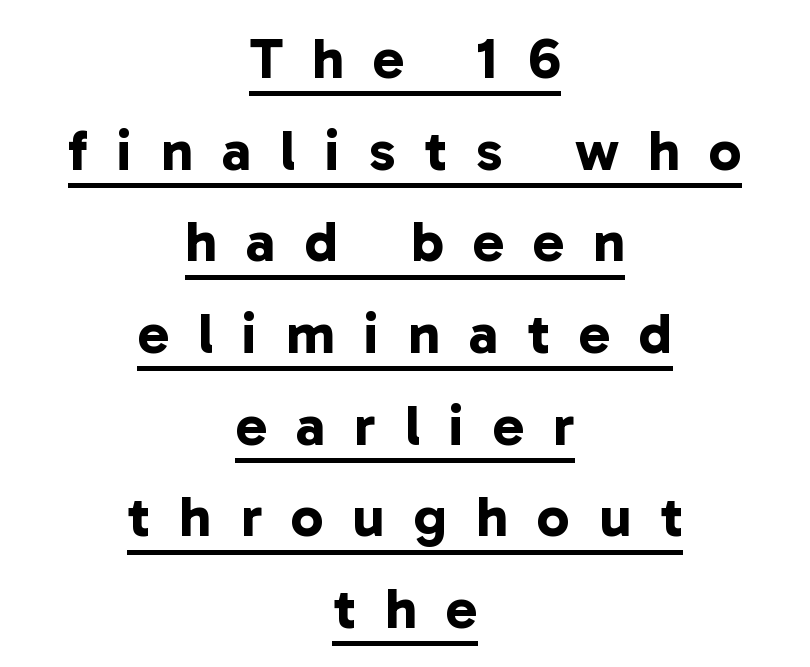
Q: Is the text bold? A: Yes.
Q: Is the typeface a serif or a sans-serif typeface? A: Sans-serif.
Q: Is the text underlined? A: Yes.
Q: How is the paragraph aligned? A: Centered.
Q: Is the spacing between letters normal or unusually wide? A: Unusually wide.
Q: Is the spacing between lines tight, normal or loose? A: Normal.
Q: Width (condensed, normal, or wide)? A: Normal.
Q: Stroke contrast? A: Low.
Q: x-height? A: Medium.
Q: Monospaced? A: No.
